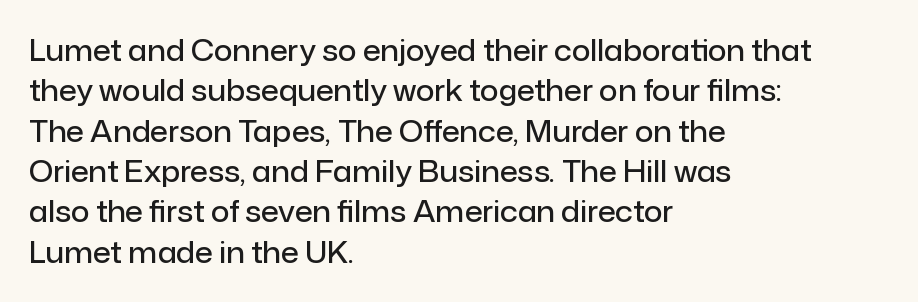
Q: Is the text bold? A: Semi-bold.
Q: Is the text italic (slanted)? A: No, it is upright.
Q: Is the typeface a serif or a sans-serif typeface? A: Sans-serif.
Q: Is the text underlined? A: No.
Q: How is the paragraph aligned? A: Left-aligned.
Q: Is the spacing between letters normal or unusually wide? A: Normal.
Q: Is the spacing between lines tight, normal or loose? A: Normal.
Q: Width (condensed, normal, or wide)? A: Normal.
Q: Stroke contrast? A: Low.
Q: x-height? A: Medium.
Q: Monospaced? A: No.
